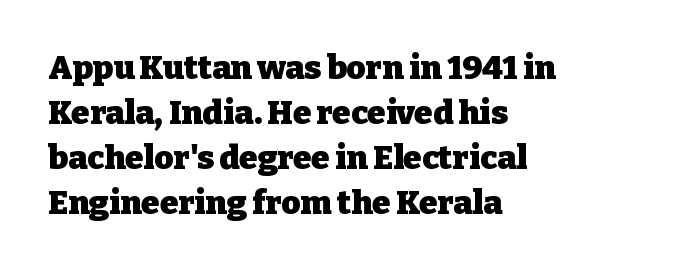
Q: Is the text bold? A: Yes.
Q: Is the text italic (slanted)? A: No, it is upright.
Q: Is the typeface a serif or a sans-serif typeface? A: Serif.
Q: Is the text underlined? A: No.
Q: How is the paragraph aligned? A: Left-aligned.
Q: Is the spacing between letters normal or unusually wide? A: Normal.
Q: Is the spacing between lines tight, normal or loose? A: Normal.
Q: Width (condensed, normal, or wide)? A: Normal.
Q: Stroke contrast? A: Low.
Q: x-height? A: Medium.
Q: Monospaced? A: No.
